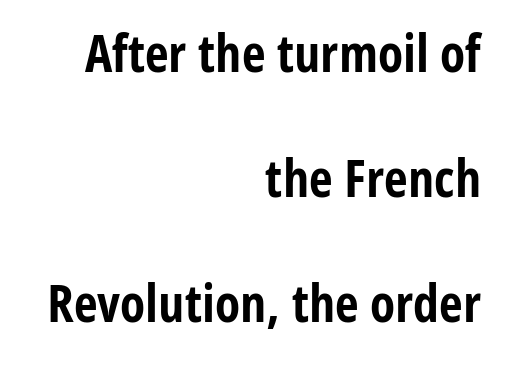
Nobody touched the tracking dial on this one. Chunky letters — that's bold for sure. These lines are set flush right with a ragged left edge. If you measured baseline to baseline, you'd find a long distance. You could not count columns in this text — the font is proportionally spaced.
